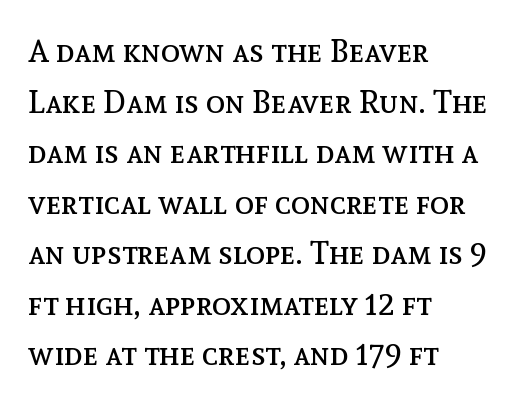
{"italic": "no", "bold": "no", "weight": "regular", "width": "normal", "x_height": "medium", "monospaced": "no", "underline": "no", "align": "left", "line_spacing": "normal", "line_spacing_ratio": 1.58, "letter_spacing": "normal", "letter_spacing_em": 0.0, "glyph_px": 32}
